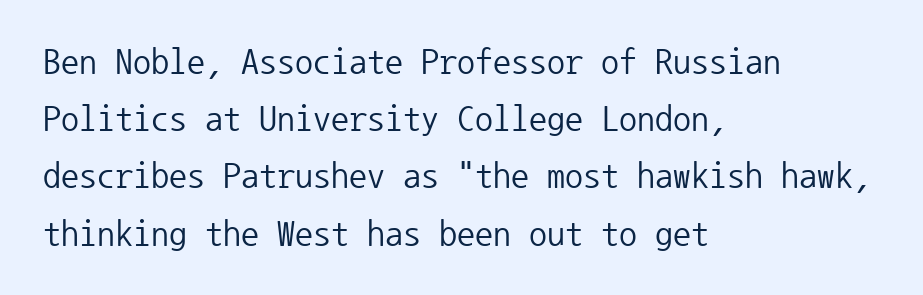
{"serif": "no", "italic": "no", "bold": "no", "weight": "regular", "width": "normal", "stroke_contrast": "low", "x_height": "medium", "monospaced": "yes", "underline": "no", "align": "left", "line_spacing": "normal", "line_spacing_ratio": 1.59, "letter_spacing": "normal", "letter_spacing_em": 0.0, "glyph_px": 36}
